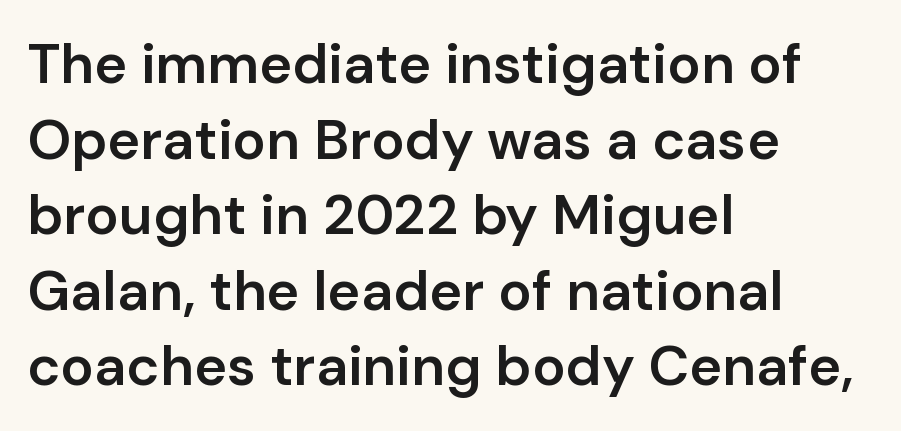
{"serif": "no", "italic": "no", "bold": "semi", "weight": "semibold", "width": "normal", "stroke_contrast": "low", "x_height": "medium", "monospaced": "no", "underline": "no", "align": "left", "line_spacing": "normal", "line_spacing_ratio": 1.35, "letter_spacing": "normal", "letter_spacing_em": 0.0, "glyph_px": 56}
